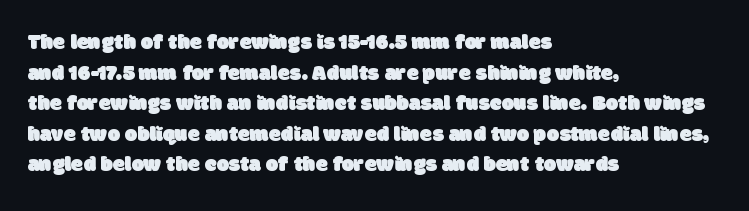
The image shows 22 px text type; set left-aligned, normal line spacing (1.39x), normal letter spacing, not underlined.
